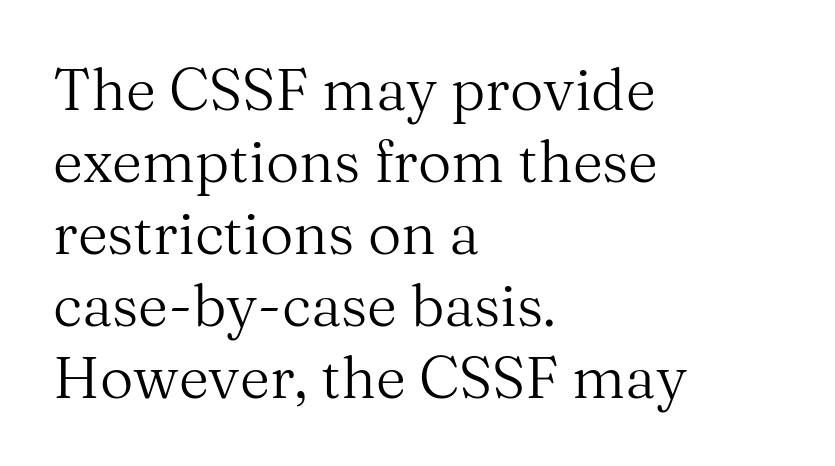
You can tell from the footed stems that serif type was used. Type without underlining. No extra ink here — the face is not bold. A typesetter would call this proportional, since set widths differ per character. The rendering anchors every line to the left-hand side.
